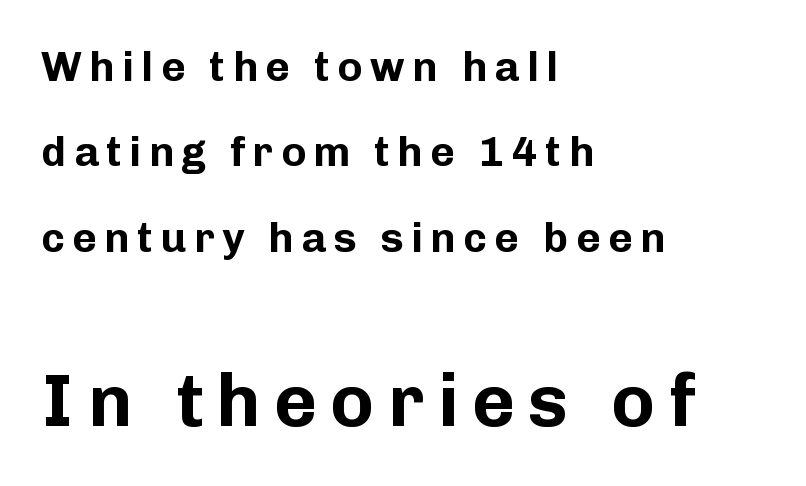
{"serif": "no", "italic": "no", "bold": "yes", "weight": "bold", "width": "normal", "stroke_contrast": "low", "x_height": "medium", "monospaced": "no", "underline": "no", "align": "left", "line_spacing": "loose", "line_spacing_ratio": 2.03, "larger_block": "second", "size_ratio": 1.76, "glyph_px": 74}
